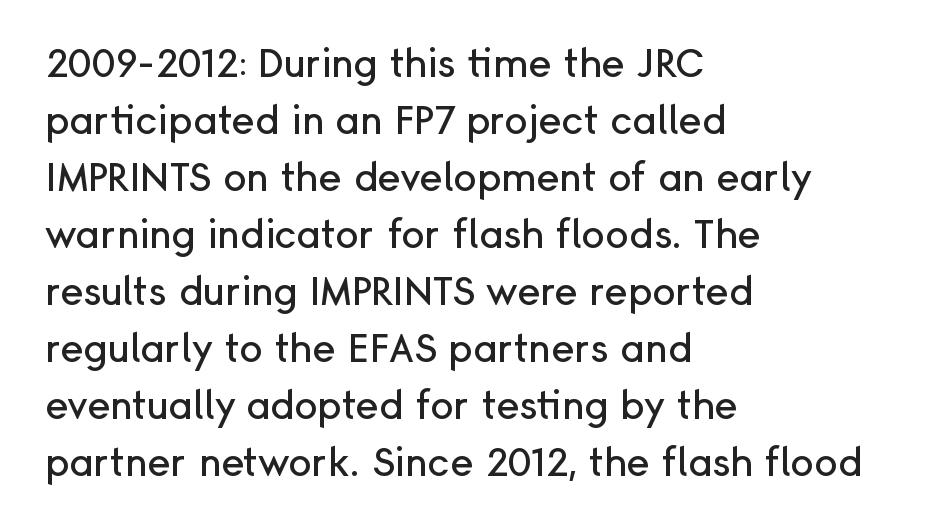
Q: Is the text italic (slanted)? A: No, it is upright.
Q: Is the typeface a serif or a sans-serif typeface? A: Sans-serif.
Q: Is the text underlined? A: No.
Q: How is the paragraph aligned? A: Left-aligned.
Q: Is the spacing between letters normal or unusually wide? A: Normal.
Q: Is the spacing between lines tight, normal or loose? A: Normal.
Q: Width (condensed, normal, or wide)? A: Normal.
Q: Stroke contrast? A: Low.
Q: x-height? A: Medium.
Q: Monospaced? A: No.
